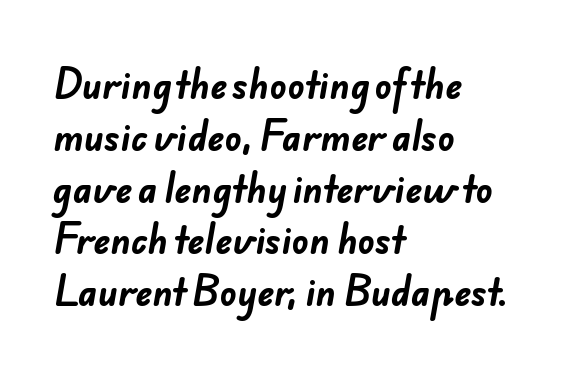
Q: Is the text bold? A: Yes.
Q: Is the typeface a serif or a sans-serif typeface? A: Sans-serif.
Q: Is the text underlined? A: No.
Q: How is the paragraph aligned? A: Left-aligned.
Q: Is the spacing between letters normal or unusually wide? A: Normal.
Q: Is the spacing between lines tight, normal or loose? A: Normal.
Q: Width (condensed, normal, or wide)? A: Normal.
Q: Stroke contrast? A: Low.
Q: x-height? A: Small.
Q: Monospaced? A: No.
